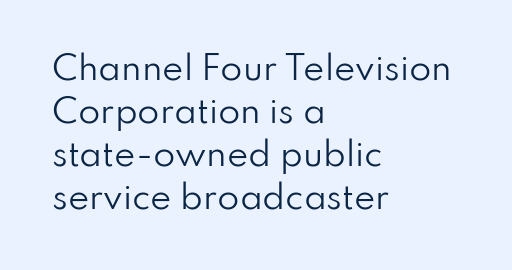
Characters remain perfectly vertical along every line. Letter spacing: default. Casual observation: everything's shoved over to the left. The foot of each line stays bare and open. Weight: not bold — regular or lighter.
